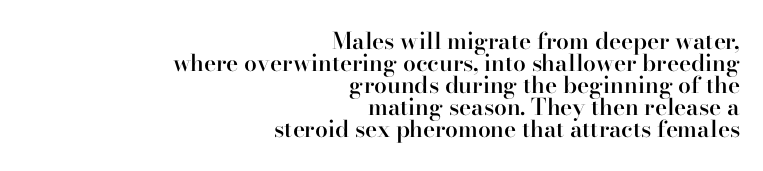
{"italic": "no", "bold": "semi", "underline": "no", "align": "right", "line_spacing": "tight", "line_spacing_ratio": 0.96, "letter_spacing": "normal", "letter_spacing_em": 0.0, "glyph_px": 23}
